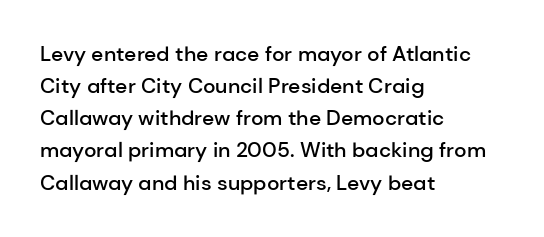
Regular leading. This sample is left-justified, so line endings fall wherever the words run out. Honestly, the letter spacing is just normal — you wouldn't notice it. The glyphs are unaccompanied by any horizontal stroke below them. Every letter is mildly thick-stroked: semibold rather than bold.
